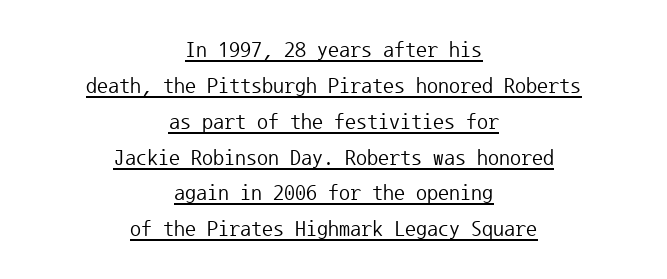
Q: Is the text bold? A: No.
Q: Is the text italic (slanted)? A: No, it is upright.
Q: Is the text underlined? A: Yes.
Q: How is the paragraph aligned? A: Centered.
Q: Is the spacing between letters normal or unusually wide? A: Normal.
Q: Is the spacing between lines tight, normal or loose? A: Normal.
